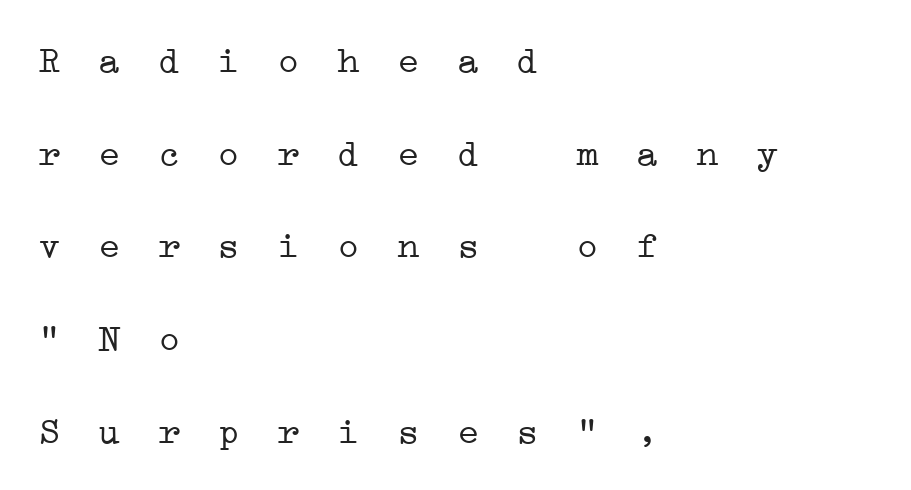
The letters look calm and open, with moderate or lighter stems. Notice how the passage keeps a crisp vertical edge on the left only. Check under the words: just untouched page. Old-style or modern, the face here clearly has serifs. Note the uniform advance width — an 'i' takes as much space as an 'm'.
